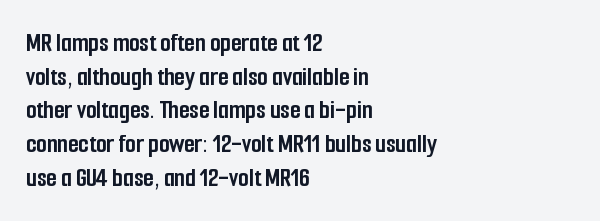
{"italic": "no", "bold": "yes", "underline": "no", "align": "left", "line_spacing": "normal", "line_spacing_ratio": 1.25, "letter_spacing": "normal", "letter_spacing_em": 0.0, "glyph_px": 27}
